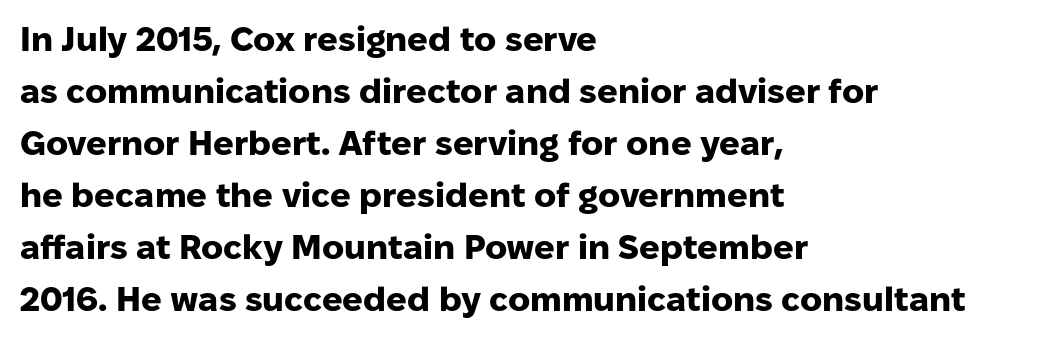
{"serif": "no", "italic": "no", "bold": "yes", "weight": "heavy", "width": "normal", "stroke_contrast": "low", "x_height": "medium", "monospaced": "no", "underline": "no", "align": "left", "line_spacing": "normal", "line_spacing_ratio": 1.53, "letter_spacing": "normal", "letter_spacing_em": 0.0, "glyph_px": 34}
